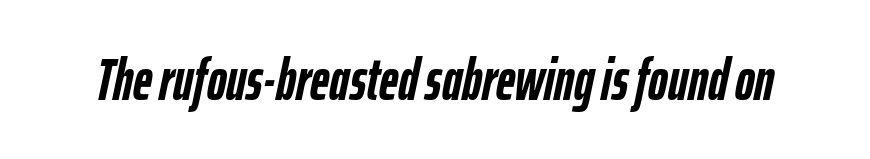
{"italic": "yes", "lean": "right", "slant_degrees": 12, "bold": "yes", "weight": "semibold", "width": "condensed", "stroke_contrast": "low", "x_height": "medium", "monospaced": "no", "underline": "no", "letter_spacing": "normal", "letter_spacing_em": 0.0, "glyph_px": 59}
